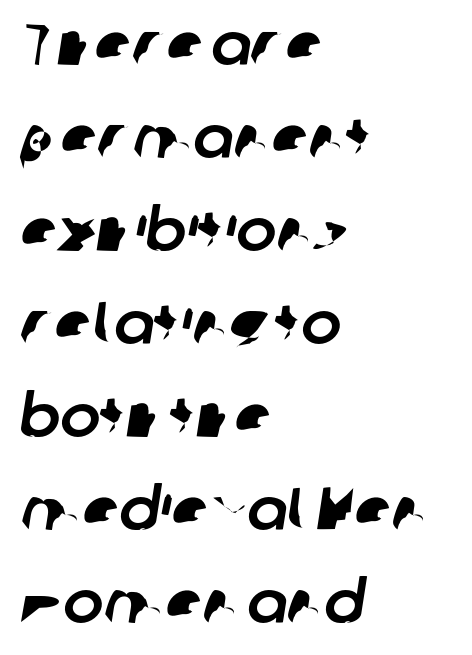
{"serif": "no", "width": "normal", "stroke_contrast": "low", "x_height": "medium", "monospaced": "no", "underline": "no", "align": "left", "line_spacing": "normal", "line_spacing_ratio": 1.55, "letter_spacing": "normal", "letter_spacing_em": 0.0, "glyph_px": 60}
